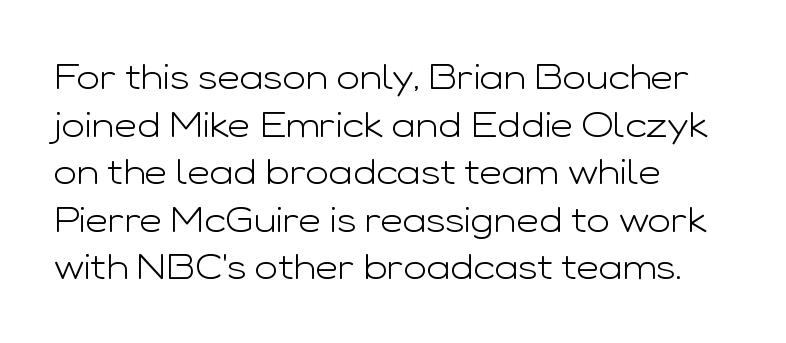
The image shows 35 px light, wide sans-serif type, upright; set left-aligned, normal line spacing (1.36x), normal letter spacing, not underlined; low stroke contrast and a medium x-height.
